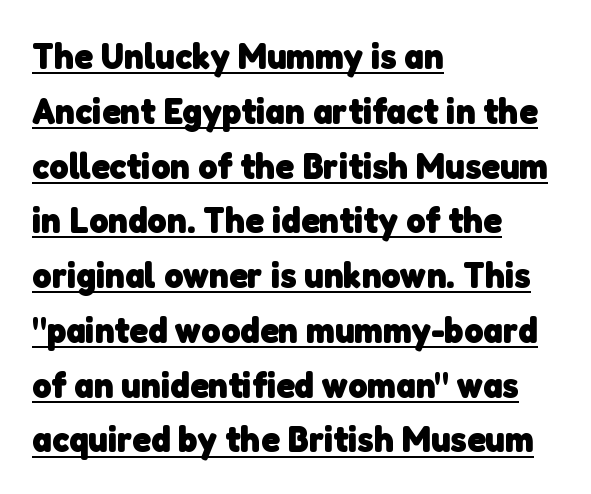
The passage shown stacks its lines at a standard gap. Each glyph is drawn with heavy, bold strokes. The face used here is proportionally spaced, like ordinary book or web type. Notice how the passage keeps a crisp vertical edge on the left only.
